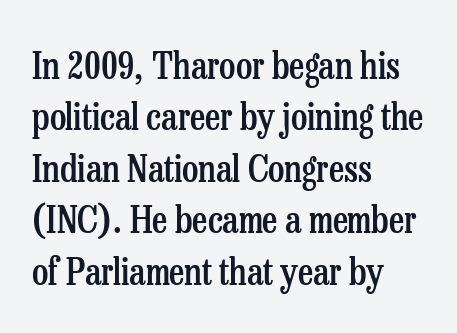
Is there much room between lines? A standard amount, neither cramped nor airy. Think of a printed novel: that variable character pitch is what you see here. Descender tails drop into unmarked territory. Examine the stroke ends and you'll spot serifs. The passage is arranged the way most books set body copy — flush left.
